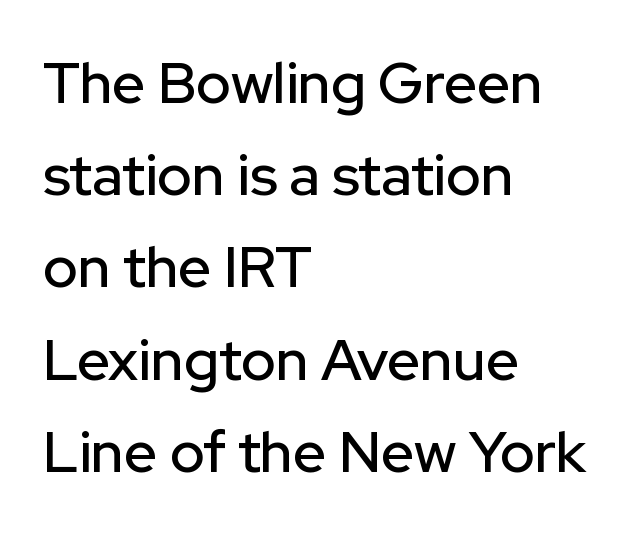
The image shows 58 px sans-serif type, upright; set left-aligned, normal line spacing (1.59x), normal letter spacing, not underlined; low stroke contrast and a medium x-height.
